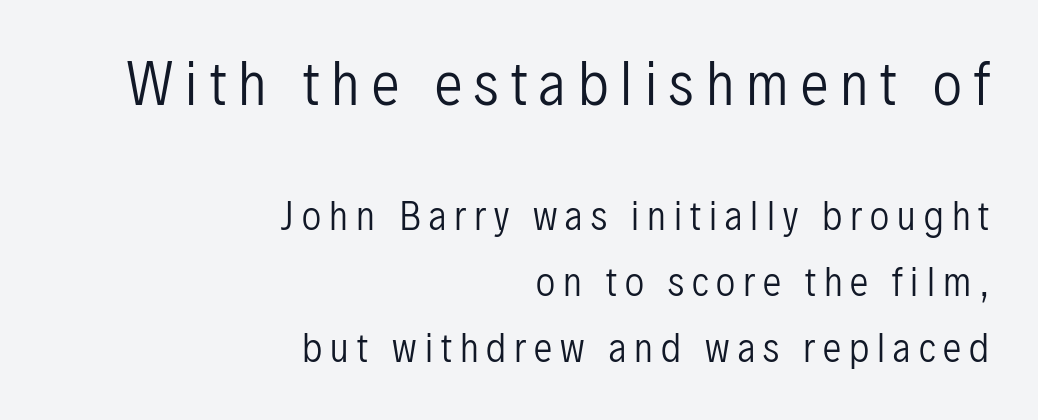
The rag falls on the left side of this text block. Spacing verdict: proportional, widths tailored to each character. This is sans-serif lettering, the kind often seen on screens and signage. Of the two passages, the one on top uses the larger point size.
